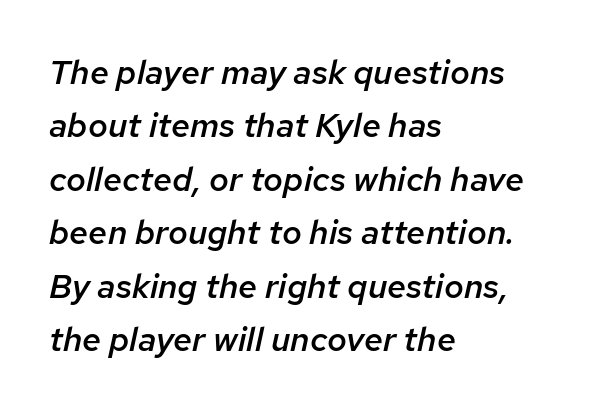
Q: Is the text bold? A: Semi-bold.
Q: Is the text italic (slanted)? A: Yes, it leans right by about 12 degrees.
Q: Is the text underlined? A: No.
Q: How is the paragraph aligned? A: Left-aligned.
Q: Is the spacing between letters normal or unusually wide? A: Normal.
Q: Is the spacing between lines tight, normal or loose? A: Normal.
Q: Width (condensed, normal, or wide)? A: Normal.
Q: Stroke contrast? A: Low.
Q: x-height? A: Medium.
Q: Monospaced? A: No.
